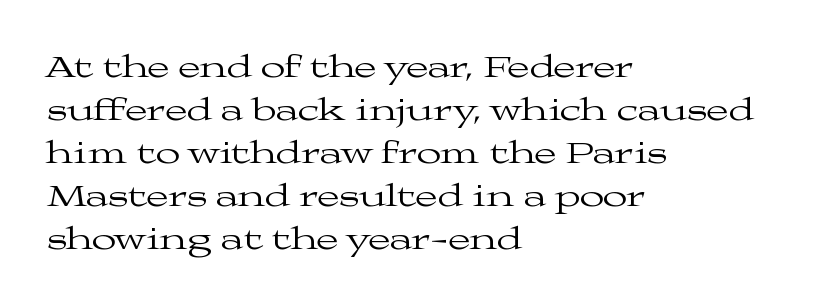
The image shows 32 px regular-weight, wide serif type, upright; set left-aligned, normal line spacing (1.34x), normal letter spacing, not underlined; medium stroke contrast and a medium x-height.
